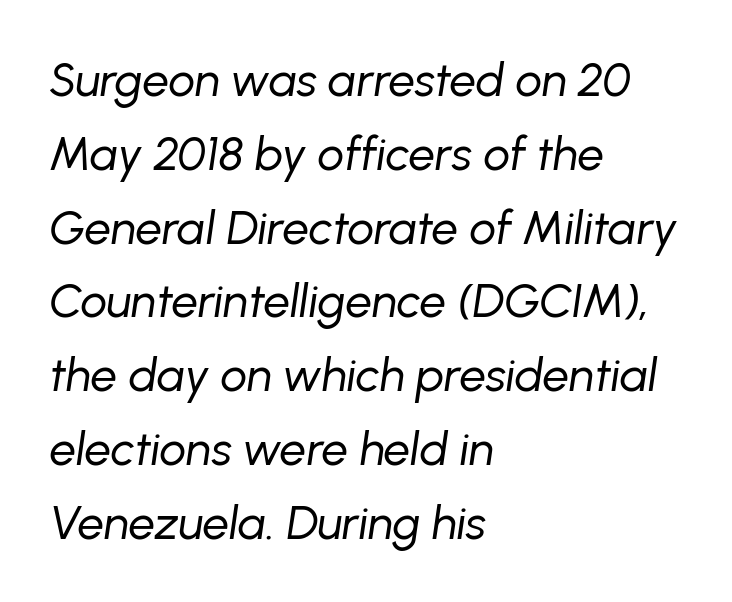
Quick note: interline space is typical. Default kerning and tracking; the words read as compact shapes. Designer's note — italics engaged. A student would call this left alignment; a typographer would say flush left, rag right. The typeface has the unassuming heft of standard copy or less.
